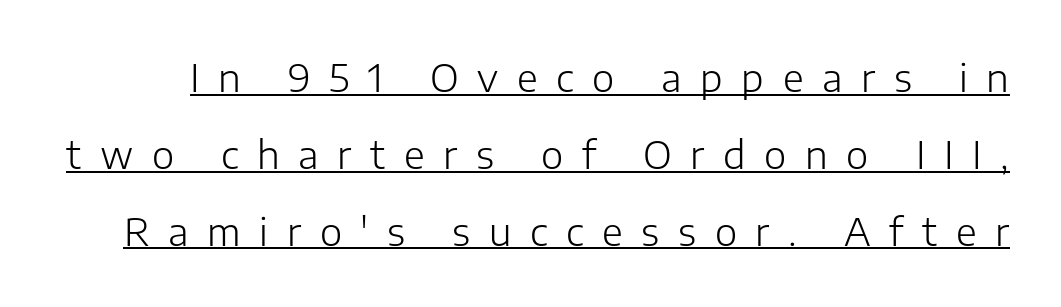
{"serif": "no", "italic": "no", "bold": "no", "weight": "light", "width": "normal", "stroke_contrast": "low", "x_height": "medium", "monospaced": "no", "underline": "yes", "line_spacing": "loose", "line_spacing_ratio": 2.02, "letter_spacing": "wide", "letter_spacing_em": 0.49, "glyph_px": 38}
